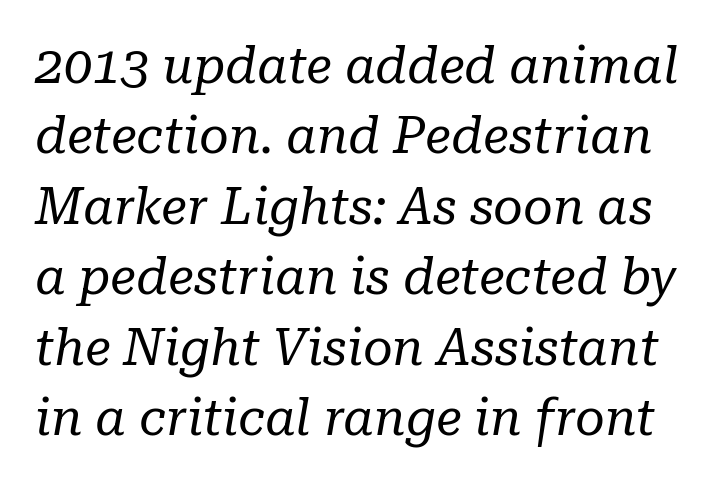
Character widths vary here, with narrow letters taking less room than wide ones. Rendered with sloped, italic letterforms. Notice how descenders clear the ascenders below comfortably — that's standard leading. Look at the bottom of the vertical strokes: they flare into serifs here. Type without underlining.
